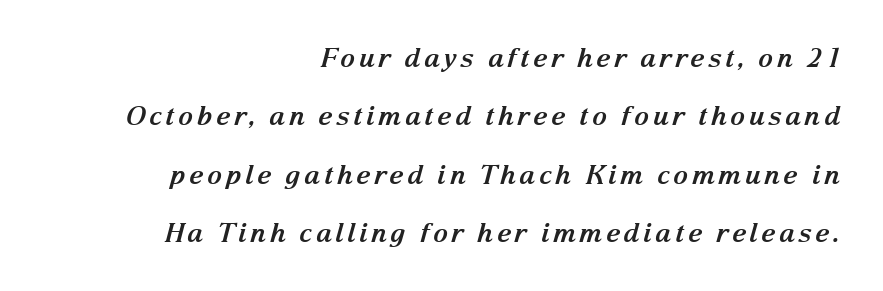
The image shows 26 px bold type, italic (leaning right); set right-aligned, loose line spacing (2.25x), not underlined.
